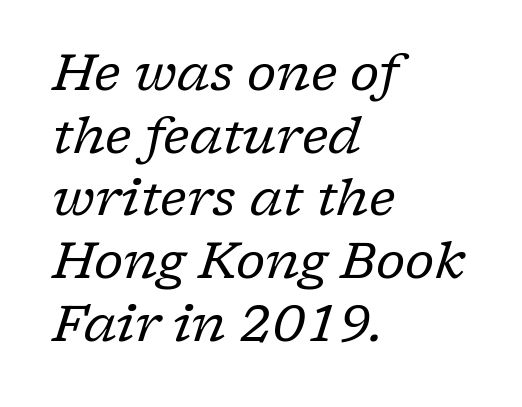
{"serif": "yes", "italic": "yes", "lean": "right", "slant_degrees": 17, "bold": "no", "weight": "regular", "width": "normal", "stroke_contrast": "low", "x_height": "medium", "monospaced": "no", "underline": "no", "align": "left", "line_spacing_ratio": 1.23, "letter_spacing": "normal", "letter_spacing_em": 0.0, "glyph_px": 51}
